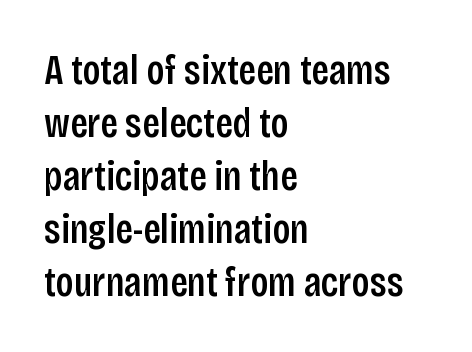
Upright lettering throughout. No extra tracking has been applied to these lines. Character widths vary here, with narrow letters taking less room than wide ones. Regarding serifs, this sample does without them. Does the leading feel generous? No, just average.
